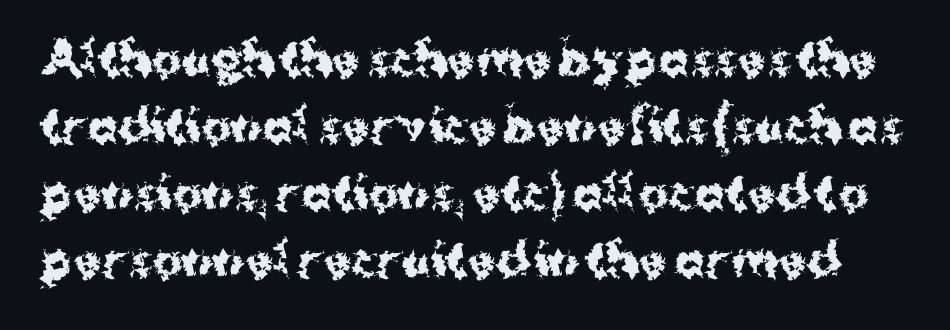
{"serif": "no", "italic": "no", "bold": "yes", "weight": "bold", "width": "normal", "stroke_contrast": "medium", "x_height": "medium", "monospaced": "no", "underline": "no", "line_spacing": "normal", "line_spacing_ratio": 1.49, "letter_spacing": "normal", "letter_spacing_em": 0.0, "glyph_px": 45}
